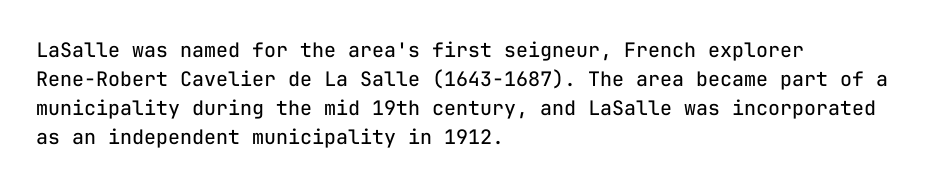
The image shows 20 px text type, upright; set left-aligned, normal line spacing (1.45x), normal letter spacing, not underlined.
